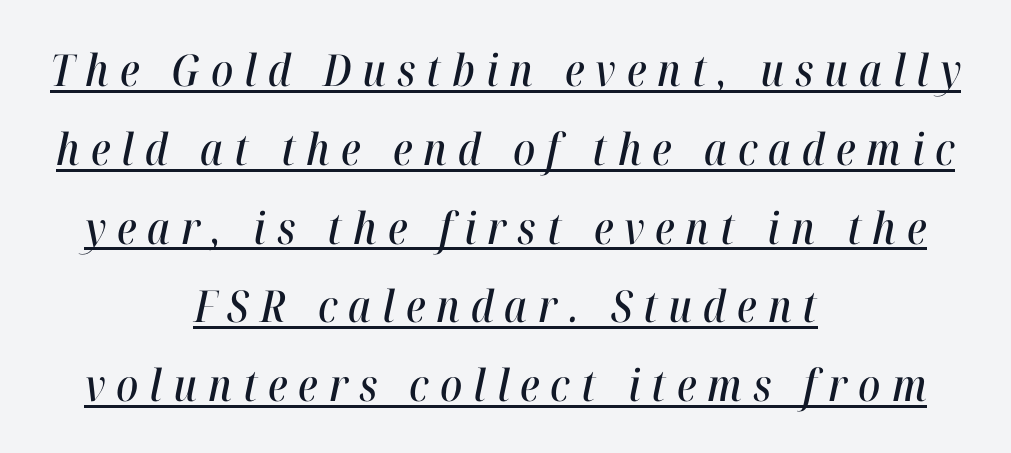
Q: Is the text italic (slanted)? A: Yes, it leans right by about 12 degrees.
Q: Is the text underlined? A: Yes.
Q: How is the paragraph aligned? A: Centered.
Q: Is the spacing between letters normal or unusually wide? A: Unusually wide.
Q: Width (condensed, normal, or wide)? A: Condensed.
Q: Stroke contrast? A: High.
Q: x-height? A: Medium.
Q: Monospaced? A: No.
